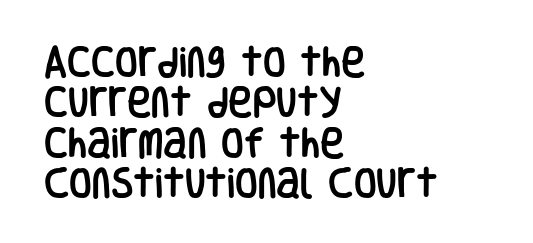
The image shows 33 px condensed sans-serif type, upright; set left-aligned, line spacing 1.22x, normal letter spacing, not underlined; low stroke contrast and a large x-height.
